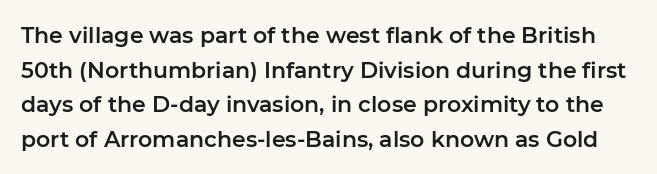
The image shows 22 px text type, upright; set normal line spacing (1.57x), normal letter spacing, not underlined.
